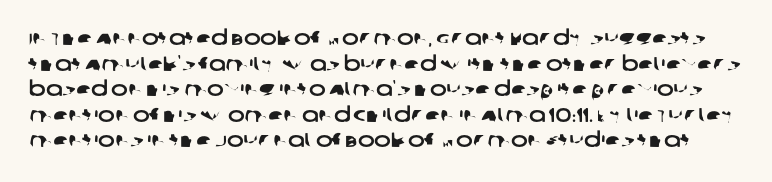
Q: Is the text underlined? A: No.
Q: Is the spacing between letters normal or unusually wide? A: Normal.
Q: Is the spacing between lines tight, normal or loose? A: Normal.
